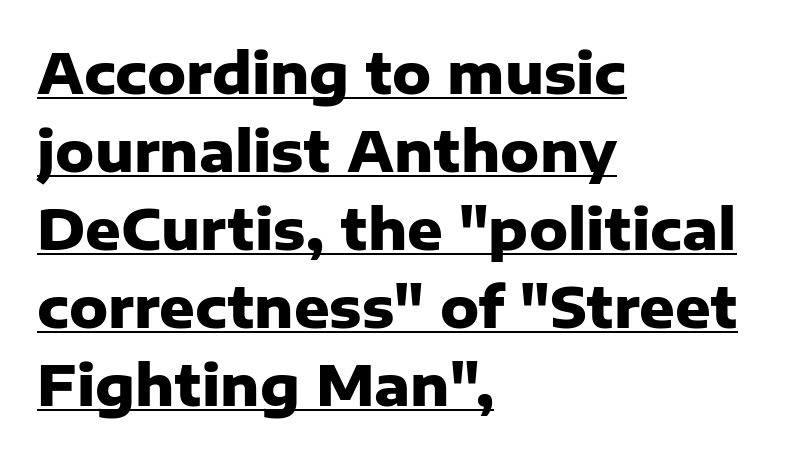
Pretty heavy lettering here — definitely bold. Notice how the stems are strictly vertical — no italics here. Caption: multi-line text, flush left, ragged right. This sample carries an underscore along the baseline area. You could not count columns in this text — the font is proportionally spaced.
